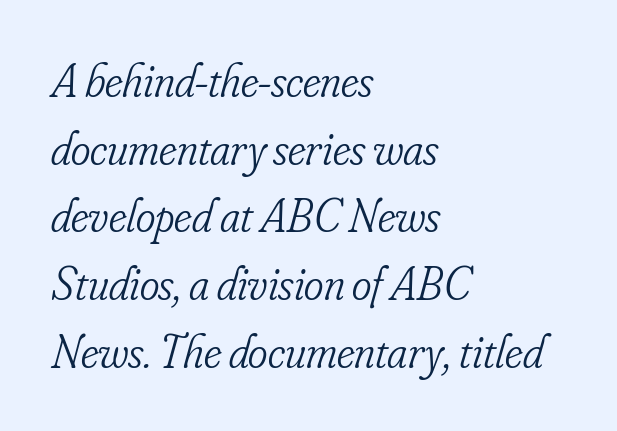
Q: Is the text bold? A: No.
Q: Is the text italic (slanted)? A: Yes, it leans right by about 16 degrees.
Q: Is the typeface a serif or a sans-serif typeface? A: Serif.
Q: Is the text underlined? A: No.
Q: How is the paragraph aligned? A: Left-aligned.
Q: Is the spacing between letters normal or unusually wide? A: Normal.
Q: Is the spacing between lines tight, normal or loose? A: Normal.
Q: Width (condensed, normal, or wide)? A: Condensed.
Q: Stroke contrast? A: Low.
Q: x-height? A: Small.
Q: Monospaced? A: No.
